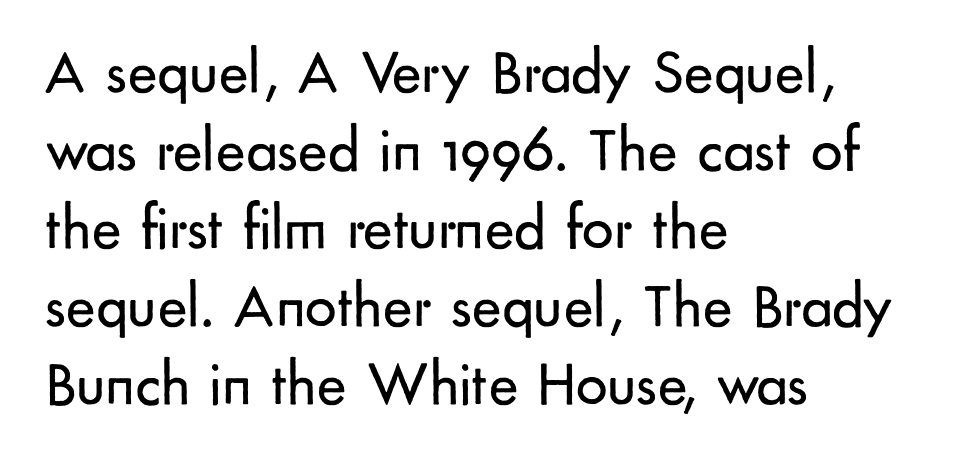
Q: Is the text bold? A: No.
Q: Is the text italic (slanted)? A: No, it is upright.
Q: Is the typeface a serif or a sans-serif typeface? A: Sans-serif.
Q: Is the text underlined? A: No.
Q: How is the paragraph aligned? A: Left-aligned.
Q: Is the spacing between letters normal or unusually wide? A: Normal.
Q: Width (condensed, normal, or wide)? A: Normal.
Q: Stroke contrast? A: Low.
Q: x-height? A: Small.
Q: Monospaced? A: No.
